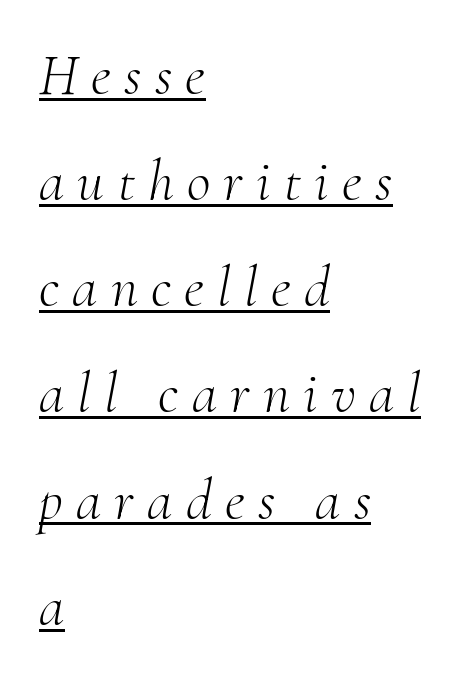
The image shows 58 px light serif type, italic (leaning right); set left-aligned, line spacing 1.83x, unusually wide letter spacing (+0.23 em), underlined; medium stroke contrast and a small x-height.
